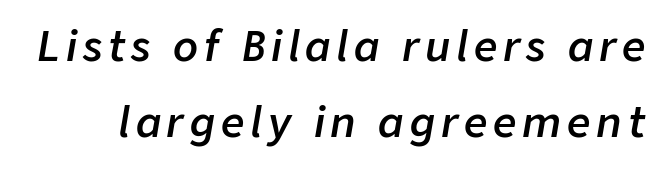
{"italic": "yes", "lean": "right", "slant_degrees": 9, "bold": "semi", "weight": "semibold", "width": "normal", "stroke_contrast": "low", "x_height": "medium", "monospaced": "no", "underline": "no", "line_spacing_ratio": 1.86, "glyph_px": 41}
